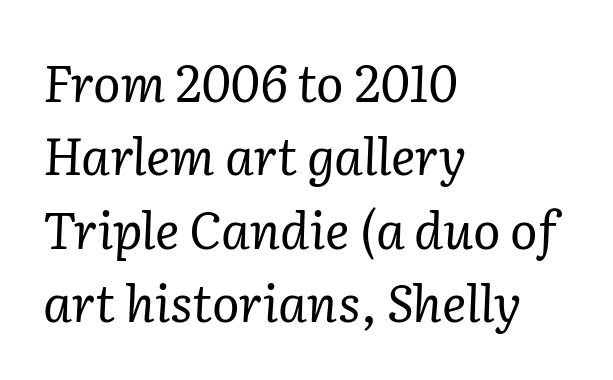
The image shows 51 px regular-weight serif type, italic (leaning right); set left-aligned, normal line spacing (1.44x), normal letter spacing, not underlined; low stroke contrast and a medium x-height.
